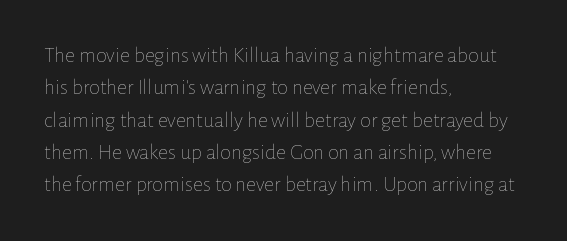
The image shows 22 px text type, upright; set left-aligned, normal line spacing (1.47x), normal letter spacing, not underlined.
